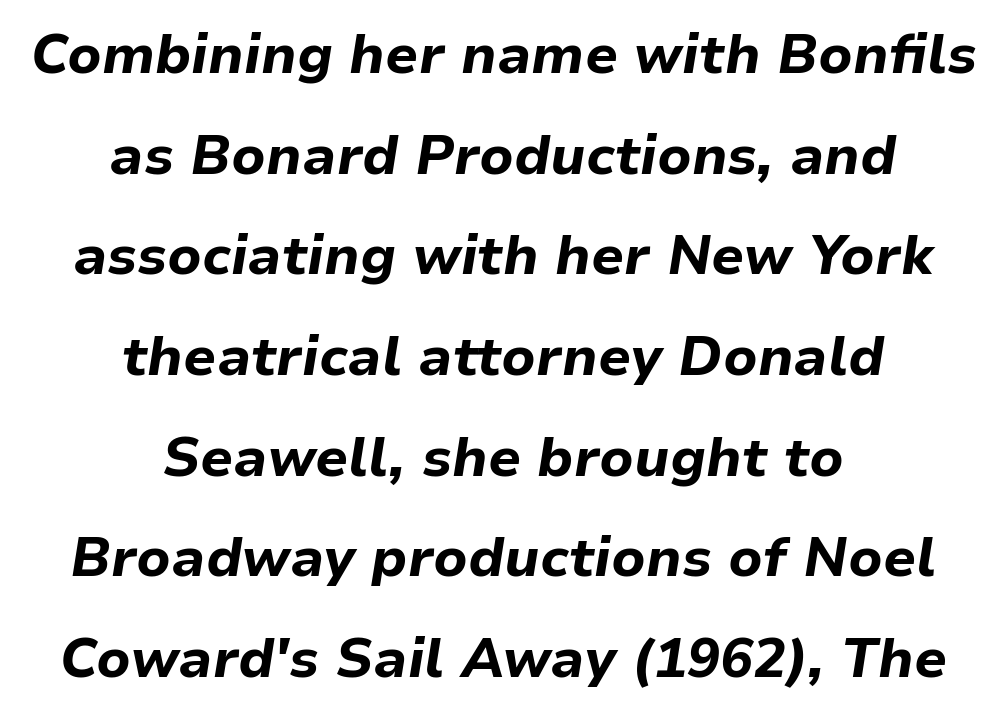
{"italic": "yes", "lean": "right", "slant_degrees": 9, "bold": "yes", "weight": "bold", "width": "normal", "stroke_contrast": "low", "x_height": "medium", "monospaced": "no", "underline": "no", "align": "center", "line_spacing_ratio": 1.83, "letter_spacing": "normal", "letter_spacing_em": 0.0, "glyph_px": 55}
